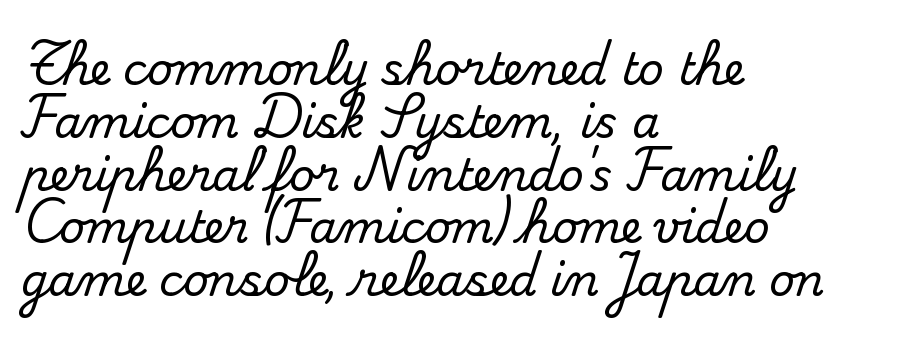
Note the varied advance widths — an 'i' is clearly narrower than an 'm'. Plain, unruled lines of type. Characters follow at the spacing the type designer built in. Teacher's note: observe the even left margin — that is flush-left alignment.
